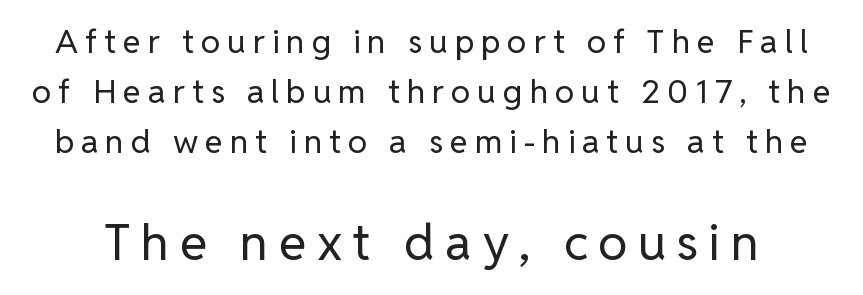
The second block has been scaled up relative to the first. A typesetter would call this proportional, since set widths differ per character. Beneath every word, the page is bare. The lettering stays uniformly vertical, giving the passage a roman look. The space between consecutive lines is moderate. Substantial extra tracking has been applied to these lines.
